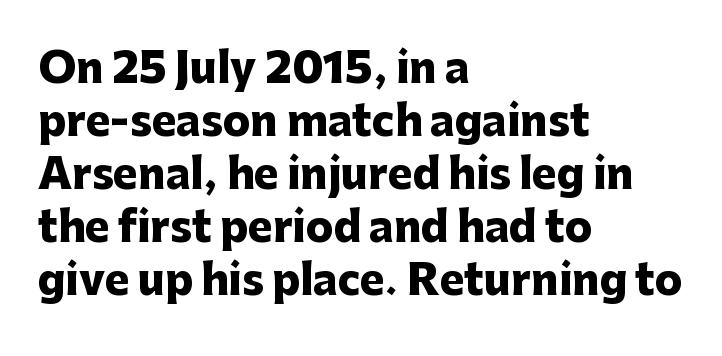
Q: Is the text bold? A: Yes.
Q: Is the text italic (slanted)? A: No, it is upright.
Q: Is the typeface a serif or a sans-serif typeface? A: Sans-serif.
Q: Is the text underlined? A: No.
Q: How is the paragraph aligned? A: Left-aligned.
Q: Is the spacing between letters normal or unusually wide? A: Normal.
Q: Is the spacing between lines tight, normal or loose? A: Normal.
Q: Width (condensed, normal, or wide)? A: Normal.
Q: Stroke contrast? A: Low.
Q: x-height? A: Medium.
Q: Monospaced? A: No.
